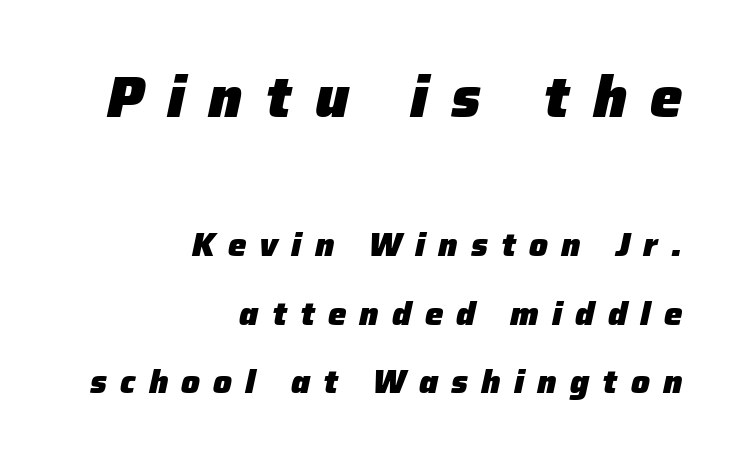
These two chunks differ in scale, with the top chunk taking the larger measure. The typesetting leans heavy: a genuine bold. This sample has the flowing, uneven cadence of proportional lettering. Reading down the block, your eye finds every line finishing at a fixed right position. Baseline-to-baseline distance is far greater than the letter height. The typography opts for an oblique posture over an upright one.
